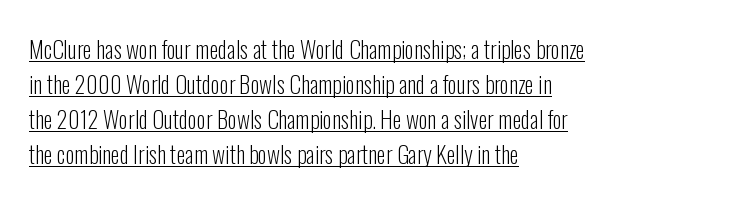
Q: Is the text bold? A: No.
Q: Is the text italic (slanted)? A: No, it is upright.
Q: Is the text underlined? A: Yes.
Q: How is the paragraph aligned? A: Left-aligned.
Q: Is the spacing between letters normal or unusually wide? A: Normal.
Q: Is the spacing between lines tight, normal or loose? A: Normal.
